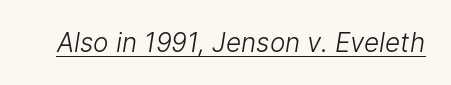
{"bold": "no", "underline": "yes", "letter_spacing": "normal", "letter_spacing_em": 0.0, "glyph_px": 26}
